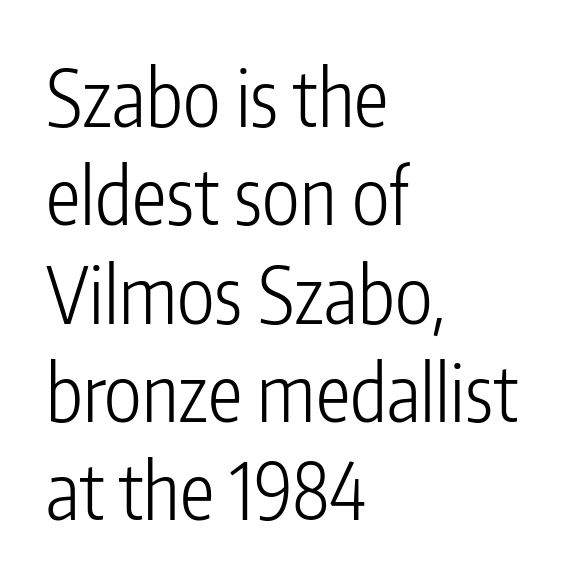
The image shows 78 px light, condensed sans-serif type, upright; set left-aligned, normal line spacing (1.26x), normal letter spacing, not underlined; low stroke contrast and a medium x-height.
